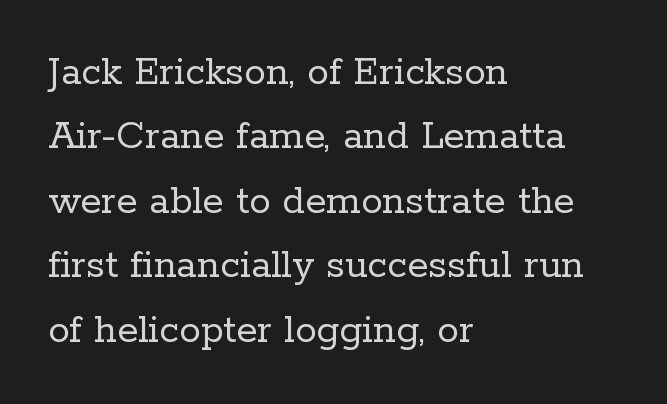
The image shows 43 px regular-weight serif type, upright; set left-aligned, normal line spacing (1.5x), normal letter spacing, not underlined; low stroke contrast and a medium x-height.
